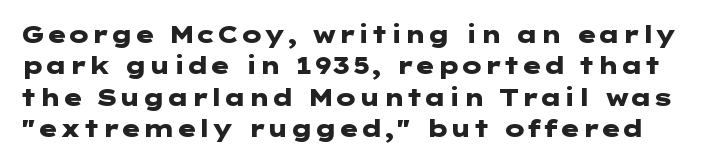
Q: Is the text bold? A: Yes.
Q: Is the text italic (slanted)? A: No, it is upright.
Q: Is the text underlined? A: No.
Q: Is the spacing between letters normal or unusually wide? A: Normal.
Q: Is the spacing between lines tight, normal or loose? A: Normal.
